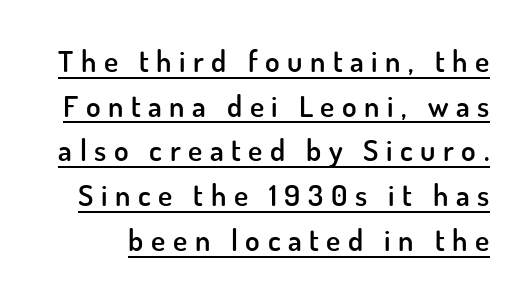
This sample keeps an unexceptional amount of space between lines. Slightly chunky letters — semibold, I'd say, not full bold. Check the space under the baseline: a stroke is drawn there. The typeface chosen for these lines omits serifs. These lines were composed using upright roman letters. A typesetter would call this heavily tracked-out type.
